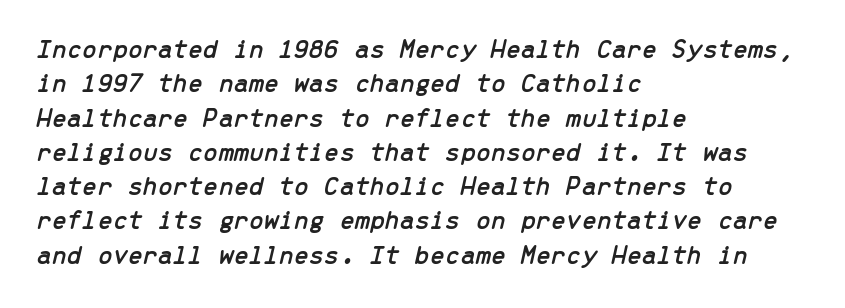
The image shows 27 px text type, italic (leaning right); set left-aligned, normal line spacing (1.27x), normal letter spacing, not underlined.
